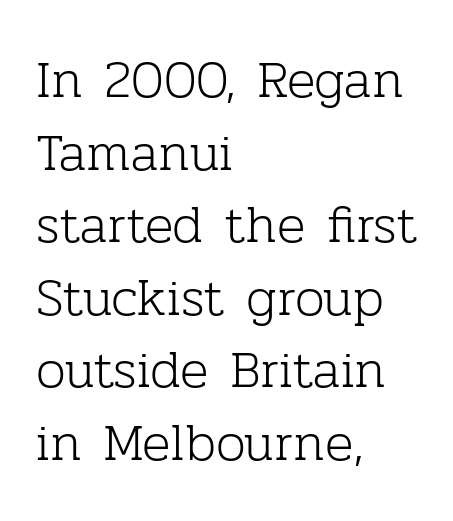
{"serif": "yes", "italic": "no", "bold": "no", "weight": "light", "width": "normal", "stroke_contrast": "low", "x_height": "medium", "monospaced": "no", "underline": "no", "align": "left", "line_spacing": "normal", "line_spacing_ratio": 1.37, "letter_spacing": "normal", "letter_spacing_em": 0.0, "glyph_px": 53}
